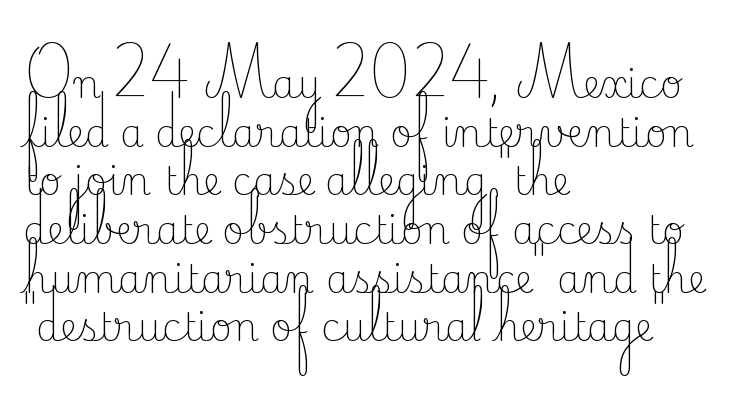
The image shows 38 px light serif type, upright; set left-aligned, normal line spacing (1.28x), normal letter spacing, not underlined; low stroke contrast and a small x-height.
